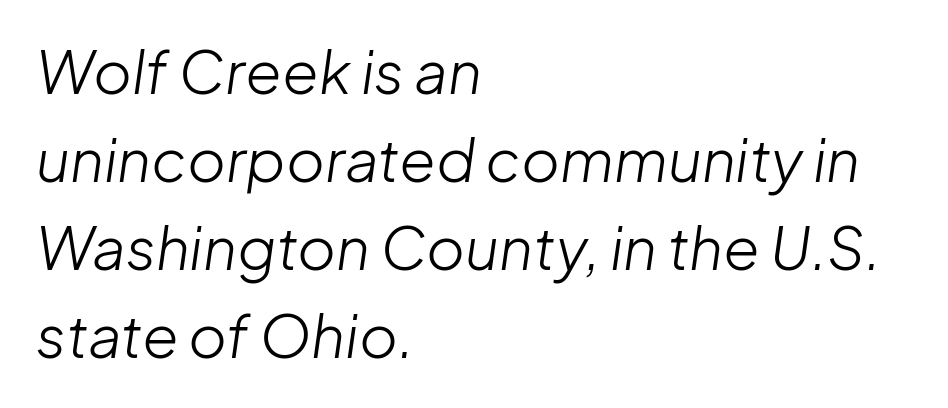
Q: Is the text bold? A: No.
Q: Is the text italic (slanted)? A: Yes, it leans right by about 8 degrees.
Q: Is the text underlined? A: No.
Q: How is the paragraph aligned? A: Left-aligned.
Q: Is the spacing between letters normal or unusually wide? A: Normal.
Q: Is the spacing between lines tight, normal or loose? A: Normal.
Q: Width (condensed, normal, or wide)? A: Normal.
Q: Stroke contrast? A: Low.
Q: x-height? A: Medium.
Q: Monospaced? A: No.
